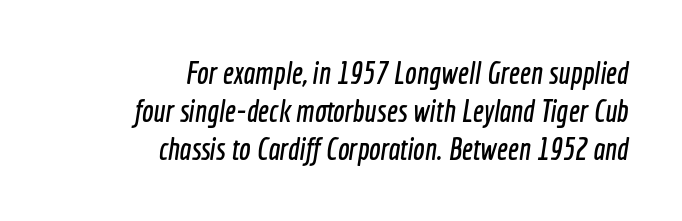
Q: Is the typeface a serif or a sans-serif typeface? A: Sans-serif.
Q: Is the text underlined? A: No.
Q: How is the paragraph aligned? A: Right-aligned.
Q: Is the spacing between letters normal or unusually wide? A: Normal.
Q: Width (condensed, normal, or wide)? A: Condensed.
Q: x-height? A: Medium.
Q: Monospaced? A: No.
